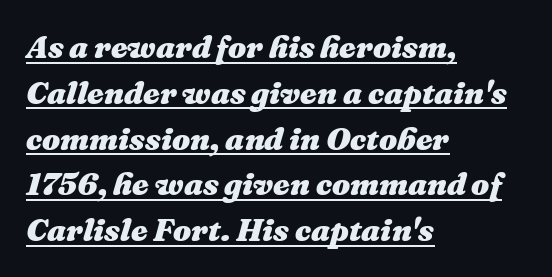
The image shows 32 px heavy type, italic (leaning right); set left-aligned, normal line spacing (1.43x), normal letter spacing, underlined; medium stroke contrast and a medium x-height.
